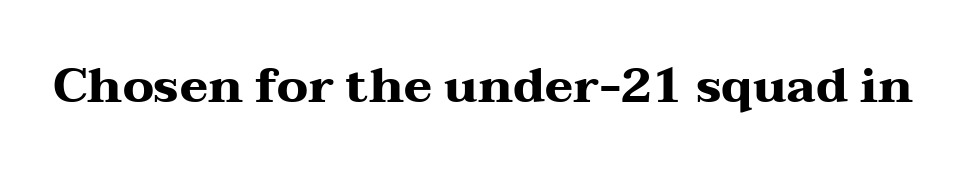
The image shows 48 px heavy, wide serif type, upright; set normal letter spacing, not underlined; medium stroke contrast and a medium x-height.
